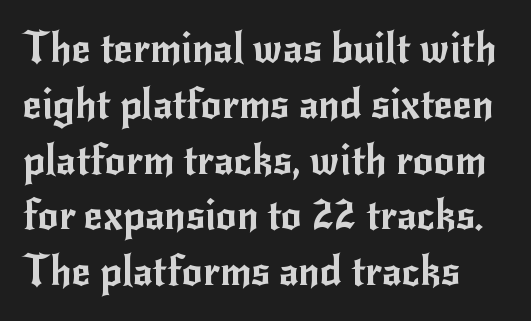
The image shows 41 px sans-serif type, upright; set left-aligned, normal line spacing (1.36x), normal letter spacing, not underlined; low stroke contrast and a small x-height.
